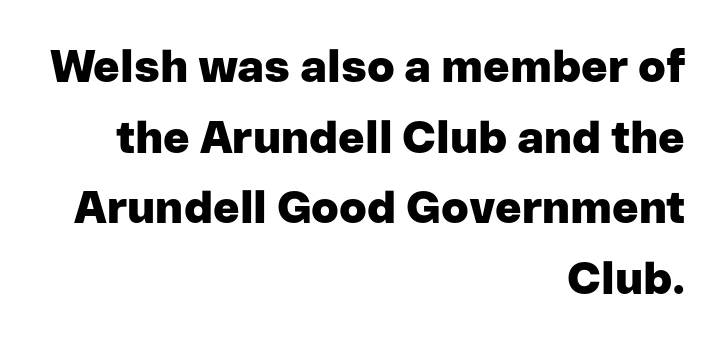
Q: Is the text bold? A: Yes.
Q: Is the text italic (slanted)? A: No, it is upright.
Q: Is the typeface a serif or a sans-serif typeface? A: Sans-serif.
Q: Is the text underlined? A: No.
Q: How is the paragraph aligned? A: Right-aligned.
Q: Is the spacing between letters normal or unusually wide? A: Normal.
Q: Is the spacing between lines tight, normal or loose? A: Normal.
Q: Width (condensed, normal, or wide)? A: Normal.
Q: Stroke contrast? A: Low.
Q: x-height? A: Medium.
Q: Monospaced? A: No.
